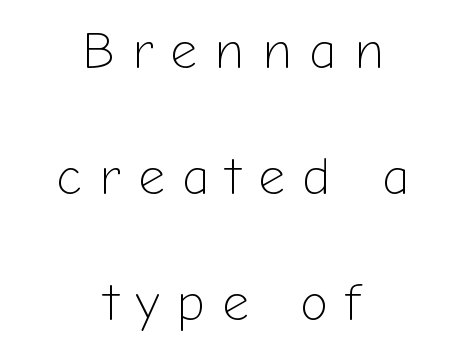
{"serif": "no", "italic": "no", "bold": "no", "weight": "light", "width": "normal", "stroke_contrast": "low", "x_height": "medium", "monospaced": "no", "underline": "no", "align": "center", "line_spacing": "loose", "line_spacing_ratio": 2.42, "letter_spacing": "wide", "letter_spacing_em": 0.33, "glyph_px": 52}
